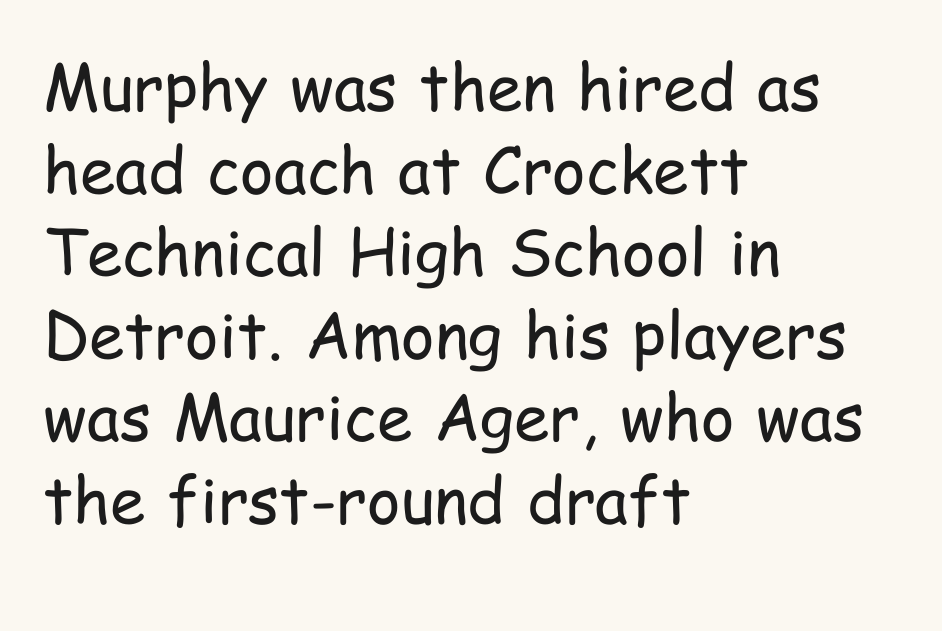
{"serif": "no", "italic": "no", "bold": "no", "weight": "regular", "width": "condensed", "stroke_contrast": "low", "x_height": "medium", "monospaced": "no", "underline": "no", "align": "left", "line_spacing": "normal", "line_spacing_ratio": 1.29, "letter_spacing": "normal", "letter_spacing_em": 0.0, "glyph_px": 64}
